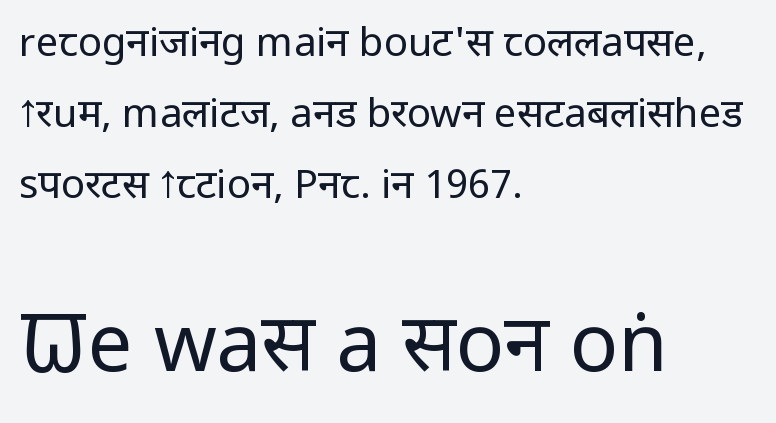
The image shows 80 px regular-weight, condensed sans-serif type, upright; set left-aligned, line spacing 1.78x, normal letter spacing, not underlined; the second (bottom) block is 2.0x larger; low stroke contrast and a large x-height.
